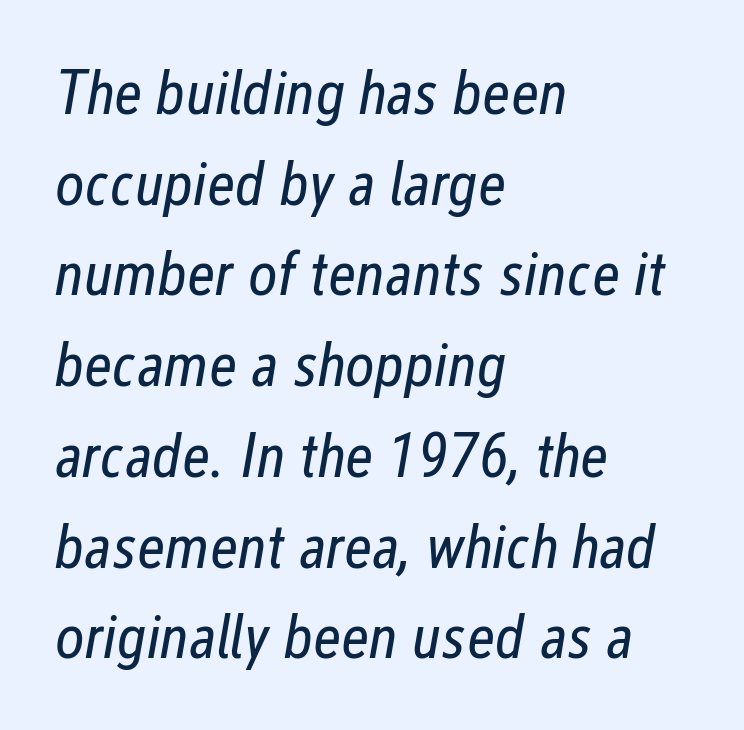
Q: Is the text bold? A: No.
Q: Is the text italic (slanted)? A: Yes, it leans right by about 12 degrees.
Q: Is the text underlined? A: No.
Q: How is the paragraph aligned? A: Left-aligned.
Q: Is the spacing between letters normal or unusually wide? A: Normal.
Q: Is the spacing between lines tight, normal or loose? A: Normal.
Q: Width (condensed, normal, or wide)? A: Condensed.
Q: Stroke contrast? A: Low.
Q: x-height? A: Medium.
Q: Monospaced? A: No.
